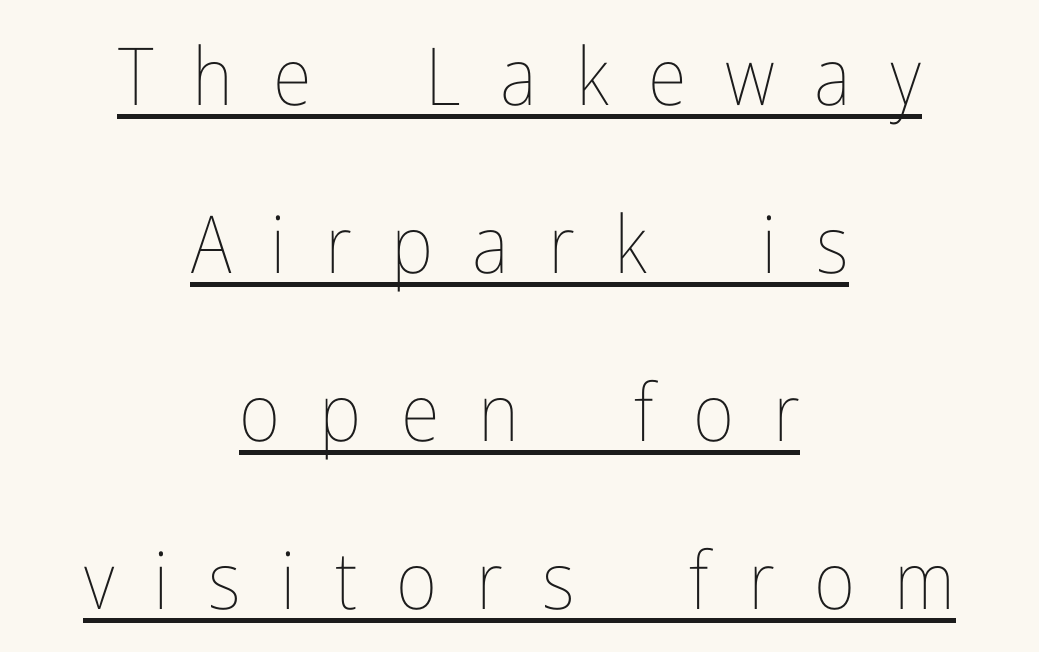
Varying glyph widths throughout — classic text-font behaviour. The words here are underlined. No extra ink here — the face is not bold. No italicization has been applied; the sample stays upright. Compared with typical body copy, the letter spacing here is much looser.
